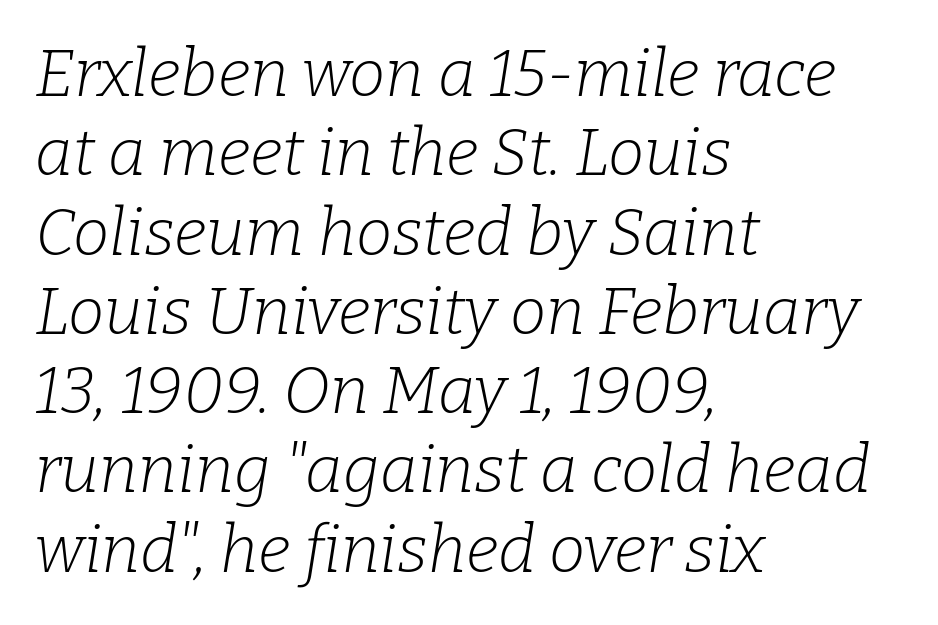
Little horizontal feet cap the strokes, marking this as serif type. Letters have the restrained weight of plain body copy at most. Yep, that's italic — everything's leaning. A classic flush-left, rag-right setting is used for this passage. The passage shown is typed in a proportional face where columns would drift.
